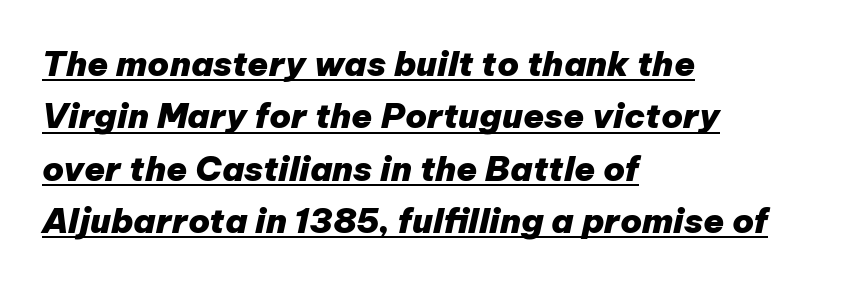
Q: Is the text bold? A: Yes.
Q: Is the text italic (slanted)? A: Yes, it leans right by about 12 degrees.
Q: Is the text underlined? A: Yes.
Q: How is the paragraph aligned? A: Left-aligned.
Q: Is the spacing between letters normal or unusually wide? A: Normal.
Q: Is the spacing between lines tight, normal or loose? A: Normal.
Q: Width (condensed, normal, or wide)? A: Normal.
Q: Stroke contrast? A: Low.
Q: x-height? A: Medium.
Q: Monospaced? A: No.
